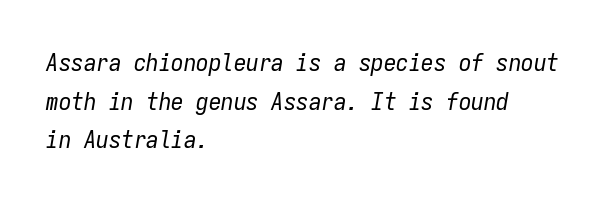
Notice how the stems are inclined rather than vertical — that's the hallmark of italics. Whoever set this chose a conventional vertical rhythm. All the whitespace from short lines collects on the right. In terms of letterspacing, this is plain default setting. Honestly, there is no underline to notice here at all. Stroke mass is kept to a normal reading level or below.
